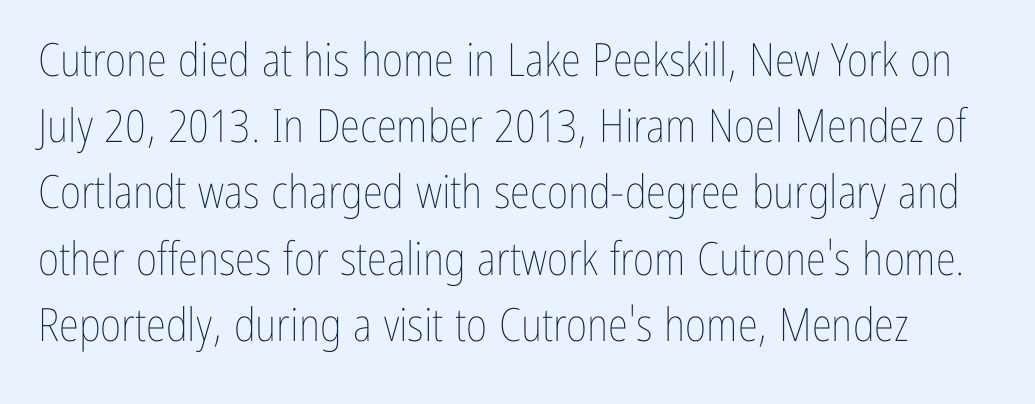
{"italic": "no", "bold": "no", "weight": "thin", "width": "condensed", "stroke_contrast": "low", "x_height": "medium", "monospaced": "no", "underline": "no", "line_spacing": "normal", "line_spacing_ratio": 1.44, "letter_spacing": "normal", "letter_spacing_em": 0.0, "glyph_px": 46}
